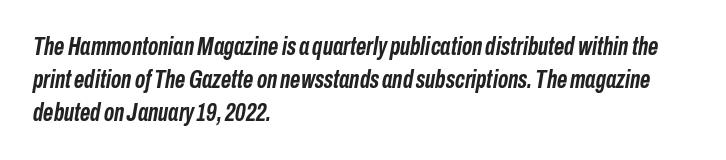
Q: Is the text bold? A: Yes.
Q: Is the text italic (slanted)? A: Yes, it leans right by about 10 degrees.
Q: Is the text underlined? A: No.
Q: How is the paragraph aligned? A: Left-aligned.
Q: Is the spacing between letters normal or unusually wide? A: Normal.
Q: Is the spacing between lines tight, normal or loose? A: Normal.
